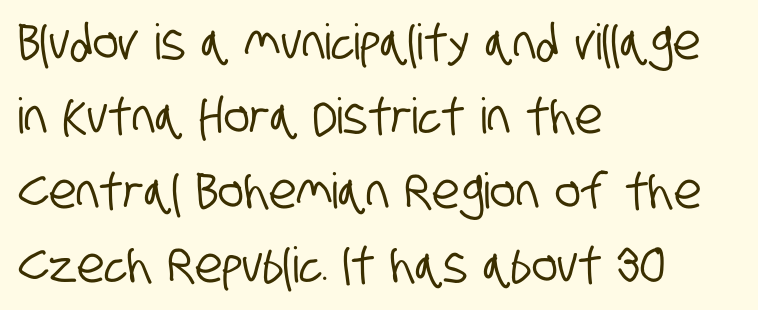
{"serif": "no", "width": "condensed", "stroke_contrast": "low", "x_height": "large", "monospaced": "no", "underline": "no", "align": "left", "line_spacing": "normal", "line_spacing_ratio": 1.52, "letter_spacing": "normal", "letter_spacing_em": 0.0, "glyph_px": 49}
